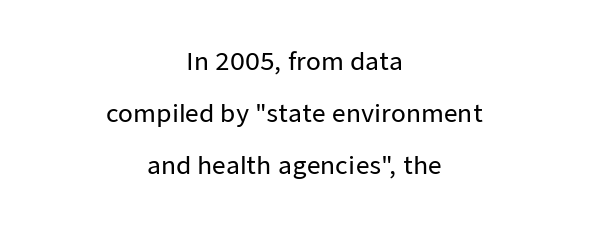
Q: Is the text italic (slanted)? A: No, it is upright.
Q: Is the text underlined? A: No.
Q: How is the paragraph aligned? A: Centered.
Q: Is the spacing between letters normal or unusually wide? A: Normal.
Q: Is the spacing between lines tight, normal or loose? A: Loose.
